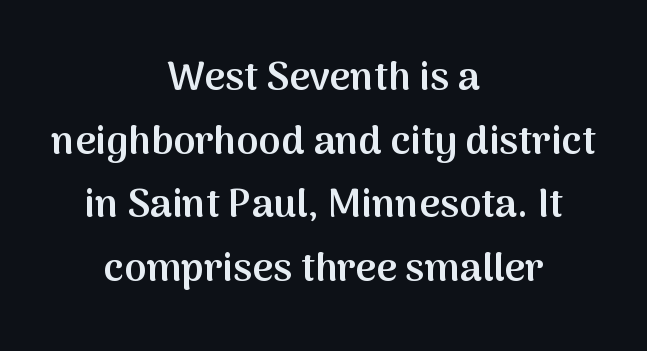
Summary of vertical rhythm: regular, with standard interline spacing. Serifs: no, the terminals of the letterforms are clean. How heavy is the stroke? Medium-heavy — a semibold, shy of bold. Vertical strokes here are truly vertical. A typesetter would call this zero additional tracking. Is the block centered? Yes — each line is placed symmetrically about the middle.
